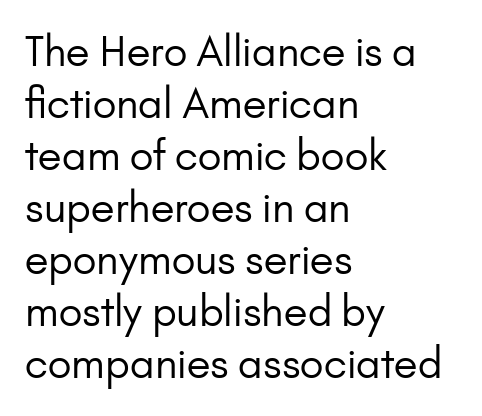
{"serif": "no", "italic": "no", "bold": "no", "weight": "regular", "width": "normal", "stroke_contrast": "low", "x_height": "small", "monospaced": "no", "underline": "no", "align": "left", "line_spacing": "normal", "line_spacing_ratio": 1.27, "letter_spacing": "normal", "letter_spacing_em": 0.0, "glyph_px": 41}
